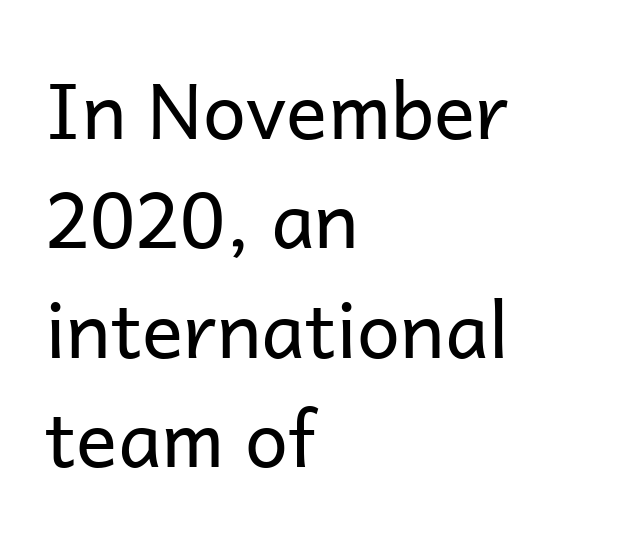
The setting favours the left margin, as ordinary paragraphs usually do. The rows are spaced the way most documents space them. Type without underlining. This sample uses an upright cut, with every glyph sitting square on the baseline. A quiet, ordinary-to-light weight characterises the typeface.
